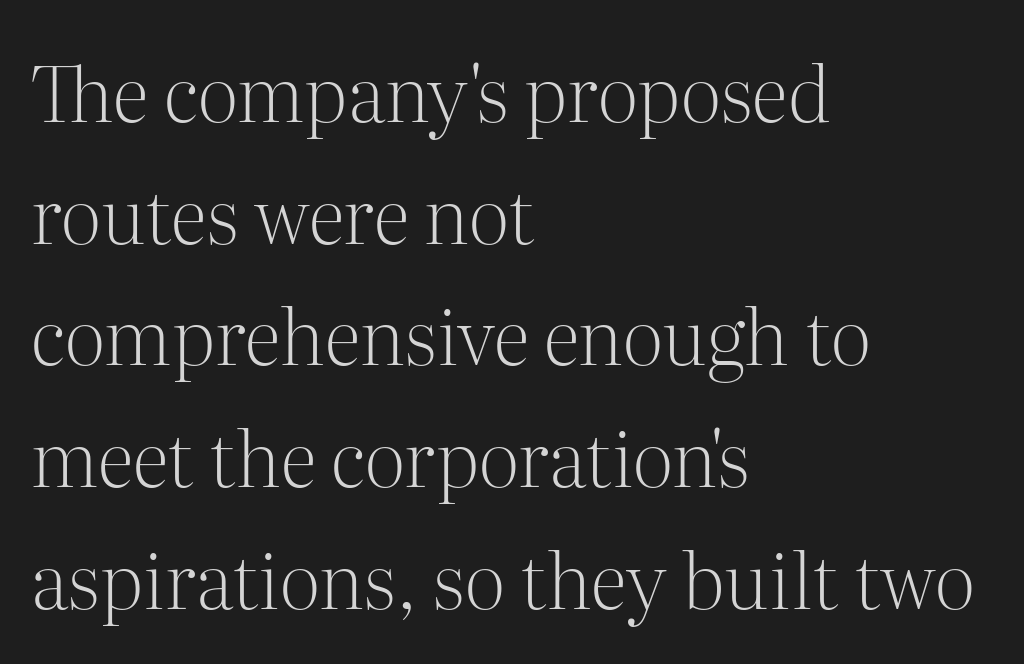
Q: Is the text bold? A: No.
Q: Is the text italic (slanted)? A: No, it is upright.
Q: Is the typeface a serif or a sans-serif typeface? A: Serif.
Q: Is the text underlined? A: No.
Q: How is the paragraph aligned? A: Left-aligned.
Q: Is the spacing between letters normal or unusually wide? A: Normal.
Q: Is the spacing between lines tight, normal or loose? A: Normal.
Q: Width (condensed, normal, or wide)? A: Normal.
Q: Stroke contrast? A: Medium.
Q: x-height? A: Medium.
Q: Monospaced? A: No.
